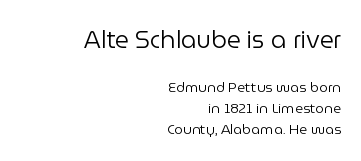
{"italic": "no", "bold": "no", "underline": "no", "align": "right", "line_spacing": "normal", "line_spacing_ratio": 1.49, "letter_spacing": "normal", "letter_spacing_em": 0.0, "larger_block": "first", "size_ratio": 1.71, "glyph_px": 24}
